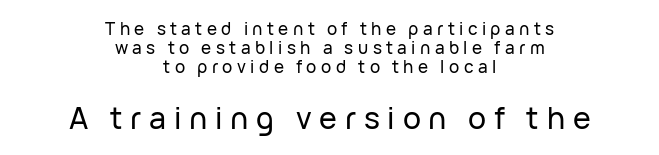
The image shows 30 px sans-serif type, upright; set centered, tight line spacing (1.12x), unusually wide letter spacing (+0.26 em), not underlined; the second (bottom) block is 1.76x larger; low stroke contrast and a medium x-height.
